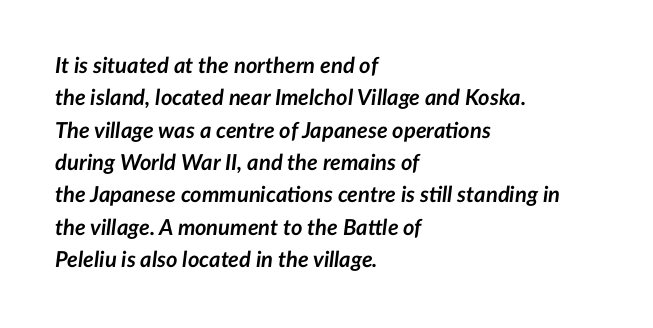
The image shows 22 px bold type, italic (leaning right); set left-aligned, normal line spacing (1.47x), normal letter spacing, not underlined.
